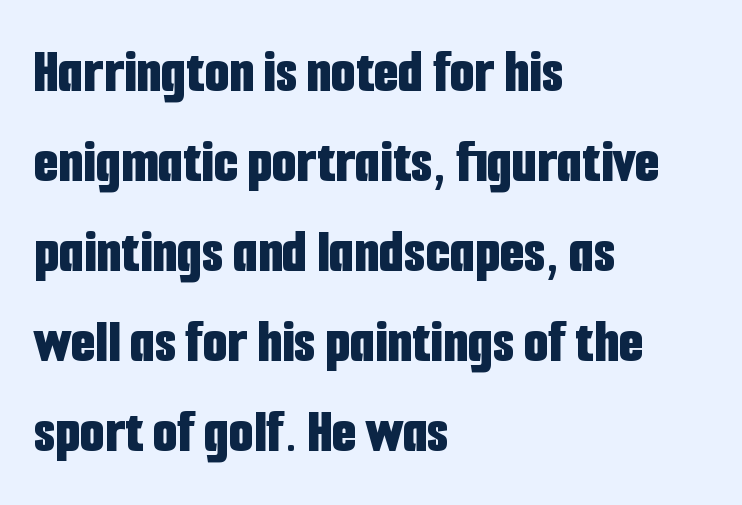
Q: Is the text bold? A: Yes.
Q: Is the text italic (slanted)? A: No, it is upright.
Q: Is the typeface a serif or a sans-serif typeface? A: Sans-serif.
Q: Is the text underlined? A: No.
Q: How is the paragraph aligned? A: Left-aligned.
Q: Is the spacing between letters normal or unusually wide? A: Normal.
Q: Is the spacing between lines tight, normal or loose? A: Normal.
Q: Width (condensed, normal, or wide)? A: Condensed.
Q: Stroke contrast? A: Low.
Q: x-height? A: Medium.
Q: Monospaced? A: No.
